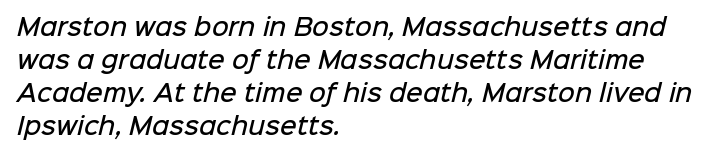
The image shows 23 px text type; set left-aligned, normal line spacing (1.44x), normal letter spacing, not underlined.
